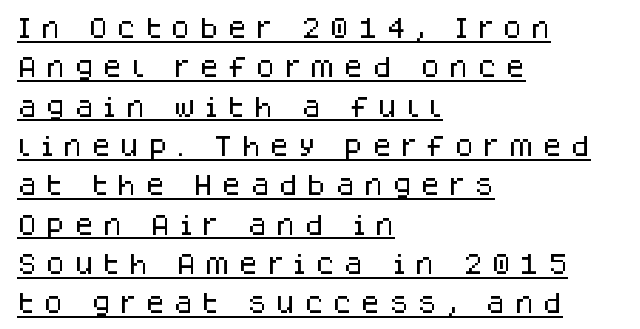
Q: Is the text italic (slanted)? A: No, it is upright.
Q: Is the text underlined? A: Yes.
Q: How is the paragraph aligned? A: Left-aligned.
Q: Is the spacing between letters normal or unusually wide? A: Unusually wide.
